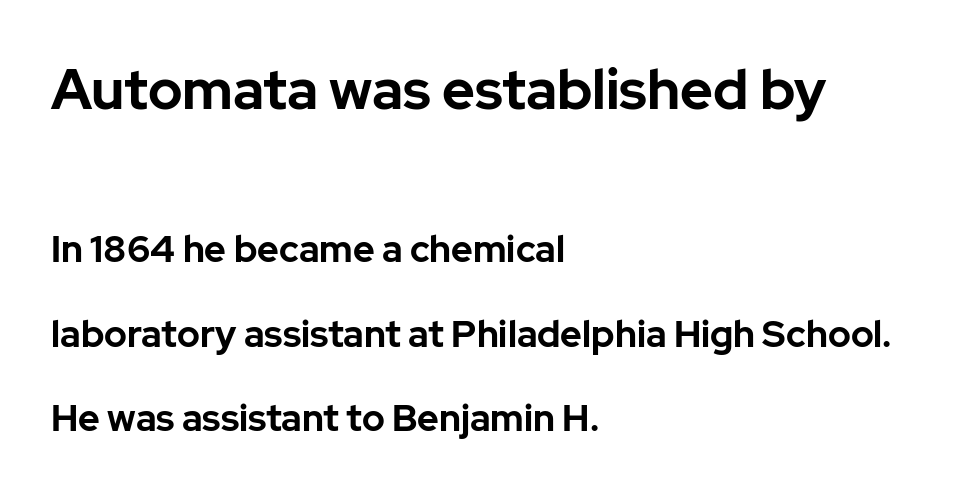
In terms of posture, this sample is upright. Nobody drew a line under any word here. The characters display no serif detailing; their extremities are plain. The rendering keeps characters at their native spacing. The lines in this sample share a left origin and differ only in where they stop.
